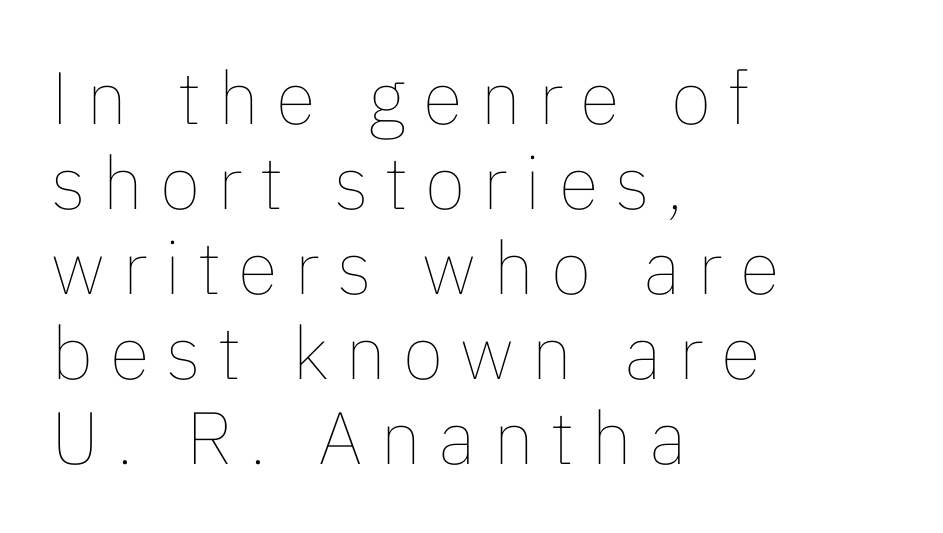
The image shows 74 px thin type, upright; set left-aligned, tight line spacing (1.15x), unusually wide letter spacing (+0.23 em), not underlined; low stroke contrast and a medium x-height.
